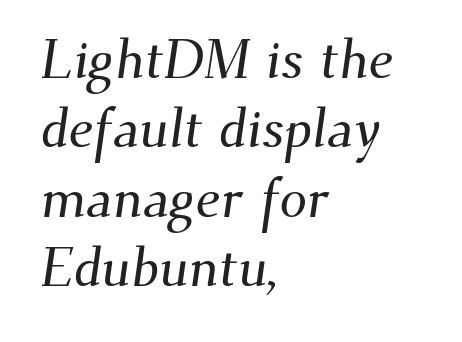
If you measured baseline to baseline, you'd find a middling distance. This rendering leaves character spacing at its baseline value. Each letter keeps its own natural width here, so spacing adapts to shape. Reading down the block, your eye returns to a fixed left position each line. A typesetter would label this face a serif. This rendering features lettering with no underline.
